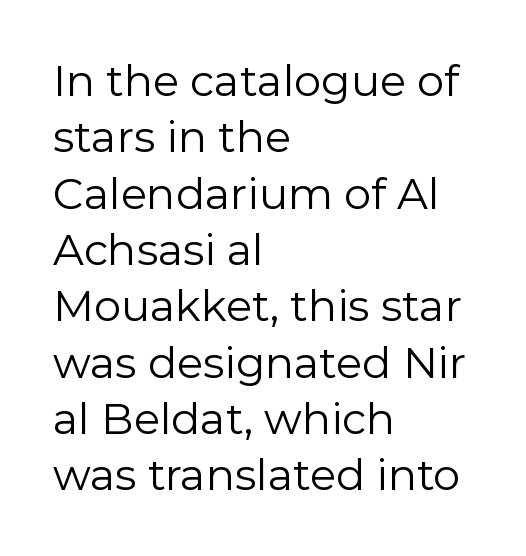
Horizontally, the lines are justified to the leading edge only. If you measured baseline to baseline, you'd find a middling distance. Has an underline been added? It has not. Short note: letters normally spaced. Stem width sits at or under what a default text font uses.
